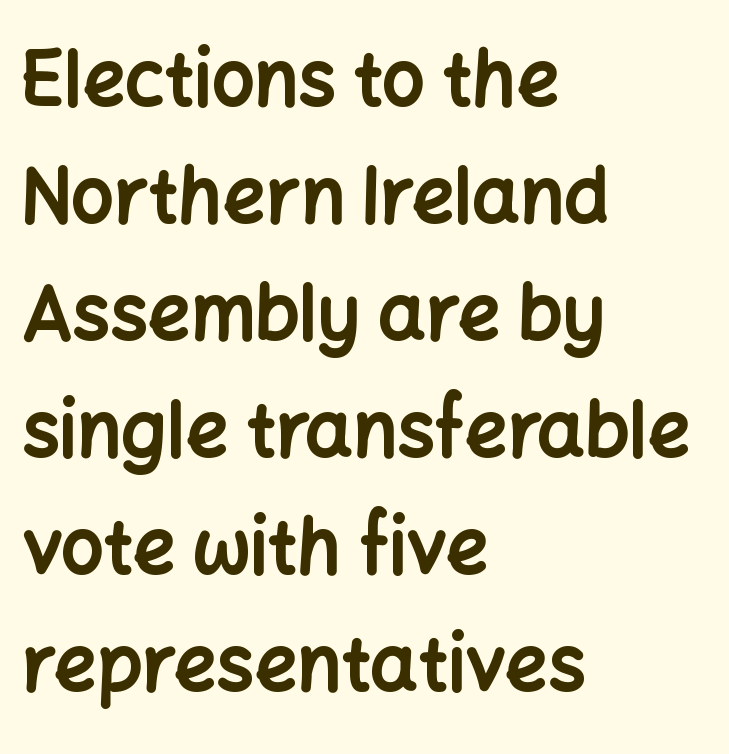
Typesetter's note: full bold, strokes at maximum text heaviness. The face used here is proportionally spaced, like ordinary book or web type. Reading down the block, your eye returns to a fixed left position each line. Honestly, the letter spacing is just normal — you wouldn't notice it.
